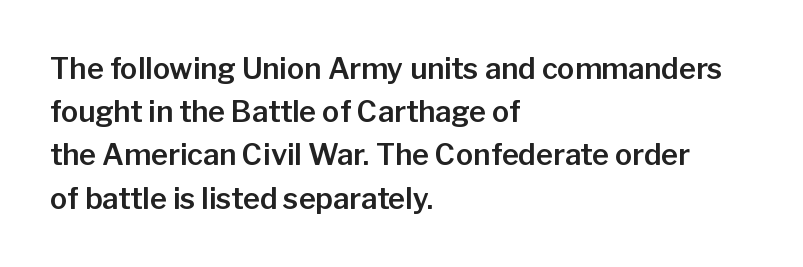
The text was rendered using a sans face with plain stroke endings. Every row of glyphs begins at an identical x-position on the left. Tracking here is standard; glyphs follow each other at the usual distance. Style check: upright.
